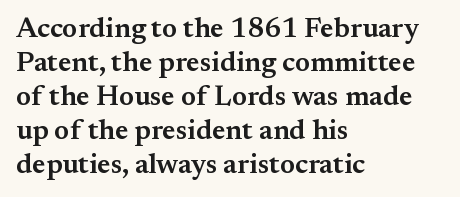
Q: Is the text bold? A: Semi-bold.
Q: Is the text italic (slanted)? A: No, it is upright.
Q: Is the typeface a serif or a sans-serif typeface? A: Serif.
Q: Is the text underlined? A: No.
Q: How is the paragraph aligned? A: Left-aligned.
Q: Is the spacing between letters normal or unusually wide? A: Normal.
Q: Width (condensed, normal, or wide)? A: Normal.
Q: Stroke contrast? A: Medium.
Q: x-height? A: Small.
Q: Monospaced? A: No.
